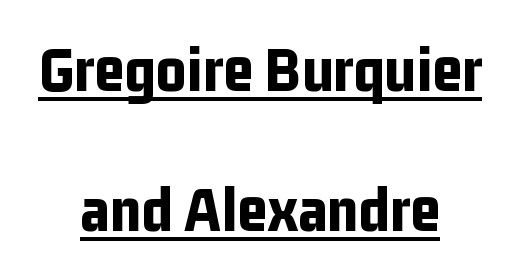
{"serif": "no", "italic": "no", "bold": "yes", "weight": "bold", "width": "condensed", "stroke_contrast": "low", "x_height": "medium", "monospaced": "no", "underline": "yes", "align": "center", "line_spacing": "loose", "line_spacing_ratio": 2.15, "letter_spacing": "normal", "letter_spacing_em": 0.0, "glyph_px": 65}
